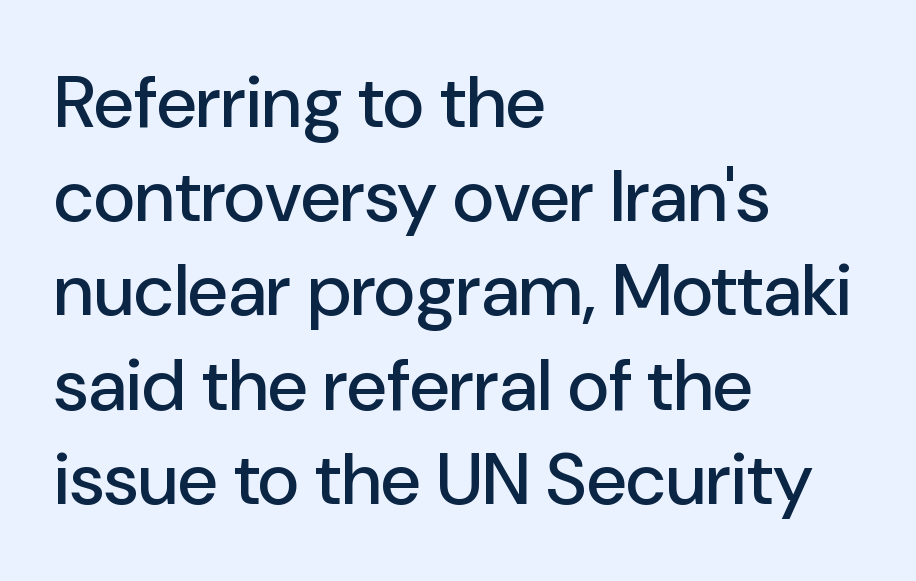
The image shows 73 px sans-serif type, upright; set left-aligned, normal line spacing (1.29x), normal letter spacing, not underlined; low stroke contrast and a medium x-height.
